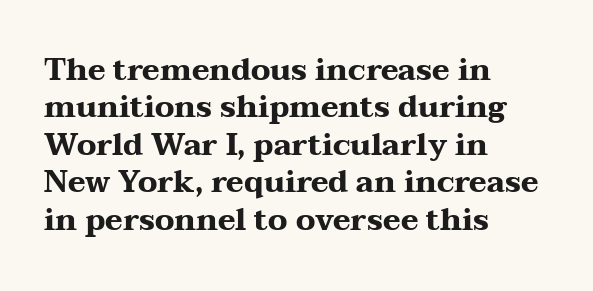
Q: Is the text bold? A: Yes.
Q: Is the text italic (slanted)? A: No, it is upright.
Q: Is the typeface a serif or a sans-serif typeface? A: Serif.
Q: Is the text underlined? A: No.
Q: How is the paragraph aligned? A: Left-aligned.
Q: Is the spacing between letters normal or unusually wide? A: Normal.
Q: Is the spacing between lines tight, normal or loose? A: Normal.
Q: Width (condensed, normal, or wide)? A: Wide.
Q: Stroke contrast? A: Medium.
Q: x-height? A: Medium.
Q: Monospaced? A: No.
